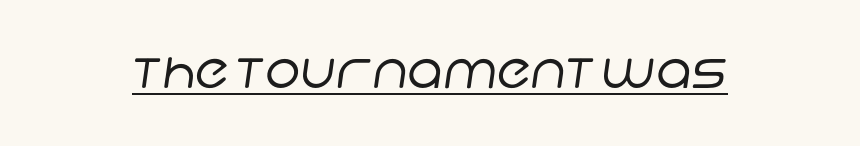
The image shows 50 px regular-weight sans-serif type; set normal letter spacing, underlined; low stroke contrast and a large x-height.
